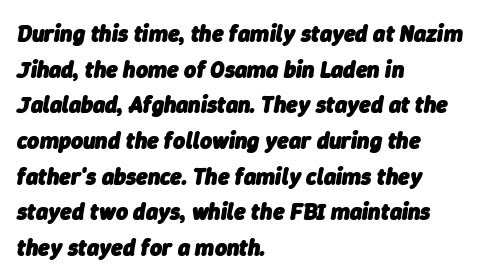
{"italic": "yes", "lean": "right", "slant_degrees": 9, "bold": "yes", "underline": "no", "align": "left", "line_spacing": "normal", "line_spacing_ratio": 1.55, "letter_spacing": "normal", "letter_spacing_em": 0.0, "glyph_px": 23}
